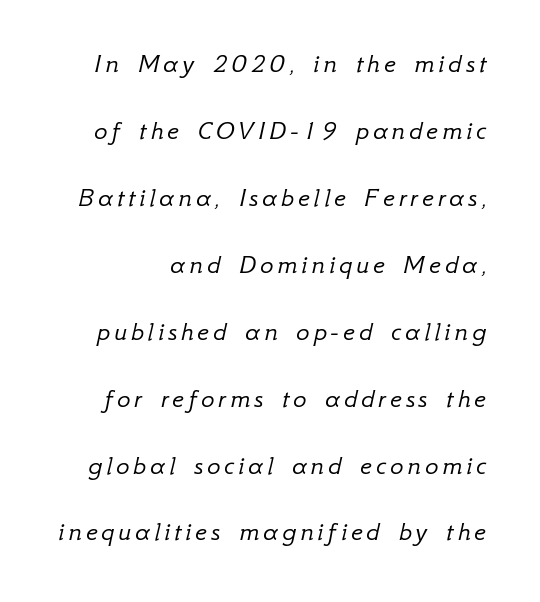
Q: Is the text bold? A: No.
Q: Is the text italic (slanted)? A: Yes, it leans right by about 12 degrees.
Q: Is the text underlined? A: No.
Q: Is the spacing between lines tight, normal or loose? A: Loose.
Q: Width (condensed, normal, or wide)? A: Normal.
Q: Stroke contrast? A: Low.
Q: x-height? A: Small.
Q: Monospaced? A: No.
